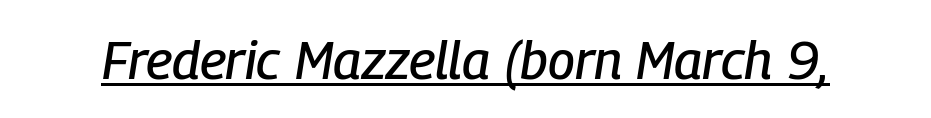
{"italic": "yes", "lean": "right", "slant_degrees": 9, "width": "condensed", "stroke_contrast": "low", "x_height": "medium", "monospaced": "no", "underline": "yes", "letter_spacing": "normal", "letter_spacing_em": 0.0, "glyph_px": 53}
